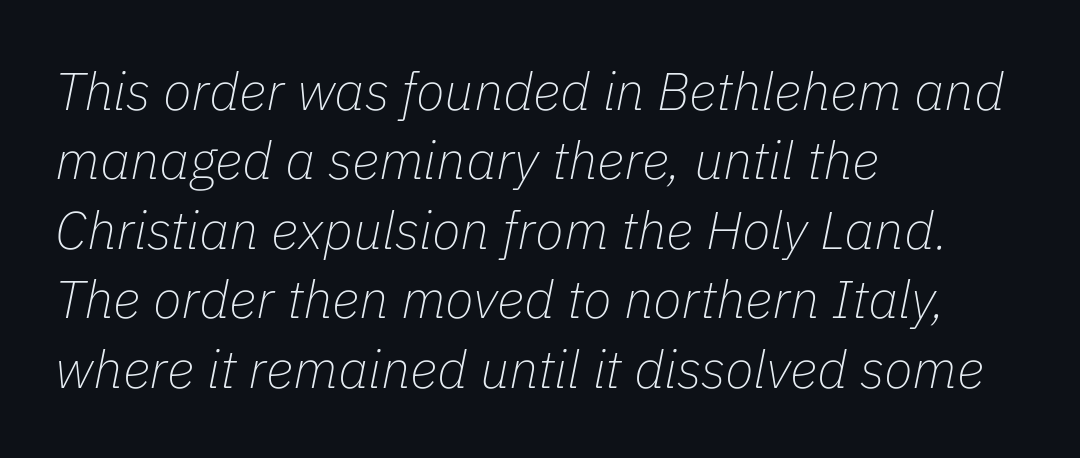
{"italic": "yes", "lean": "right", "slant_degrees": 11, "bold": "no", "weight": "thin", "width": "normal", "stroke_contrast": "low", "x_height": "medium", "monospaced": "no", "underline": "no", "align": "left", "line_spacing": "normal", "line_spacing_ratio": 1.31, "letter_spacing": "normal", "letter_spacing_em": 0.0, "glyph_px": 53}
